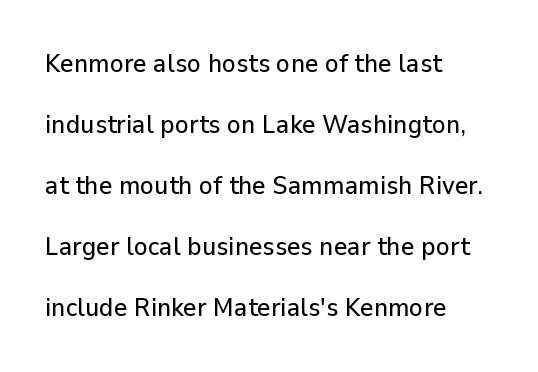
Q: Is the text italic (slanted)? A: No, it is upright.
Q: Is the text underlined? A: No.
Q: How is the paragraph aligned? A: Left-aligned.
Q: Is the spacing between letters normal or unusually wide? A: Normal.
Q: Is the spacing between lines tight, normal or loose? A: Loose.
